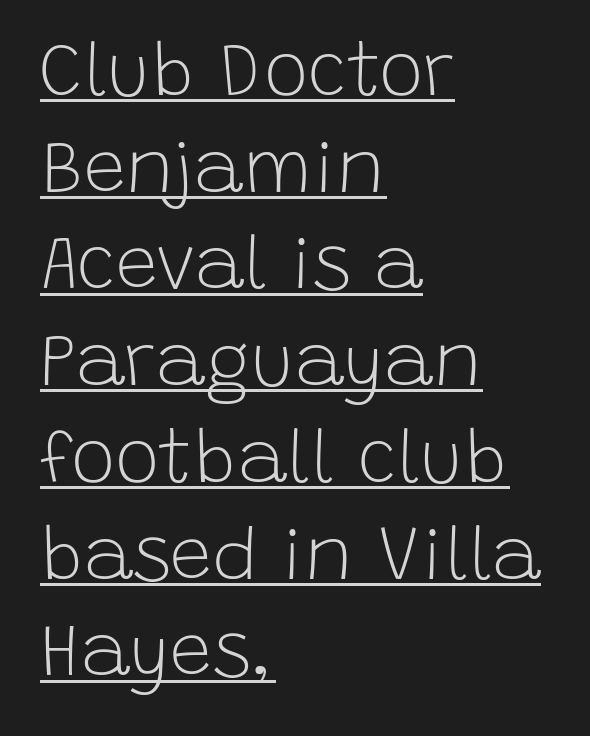
The strokes are not fattened; the text isn't bold. The face used here is a sans, in the tradition of grotesques and geometrics. Reading down the column, the eye jumps a familiar distance to each next line. You could call the tracking neutral — neither tight nor loose. Posture: vertical.
